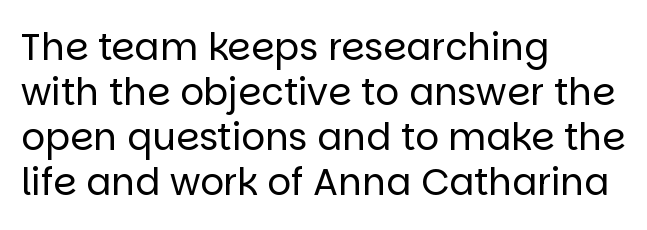
Q: Is the text bold? A: No.
Q: Is the text italic (slanted)? A: No, it is upright.
Q: Is the typeface a serif or a sans-serif typeface? A: Sans-serif.
Q: Is the text underlined? A: No.
Q: How is the paragraph aligned? A: Left-aligned.
Q: Is the spacing between letters normal or unusually wide? A: Normal.
Q: Width (condensed, normal, or wide)? A: Normal.
Q: Stroke contrast? A: Low.
Q: x-height? A: Large.
Q: Monospaced? A: No.
